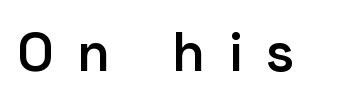
The image shows 54 px semibold sans-serif type, upright; set unusually wide letter spacing (+0.44 em), not underlined; low stroke contrast and a medium x-height.
